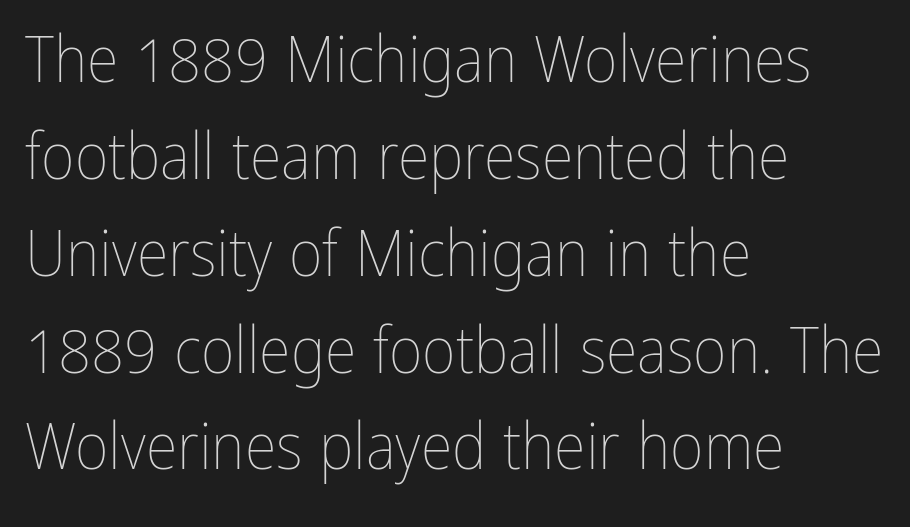
The face used here is proportionally spaced, like ordinary book or web type. This is roman type, the default non-slanted kind. Leading: standard. Every row of glyphs begins at an identical x-position on the left.
